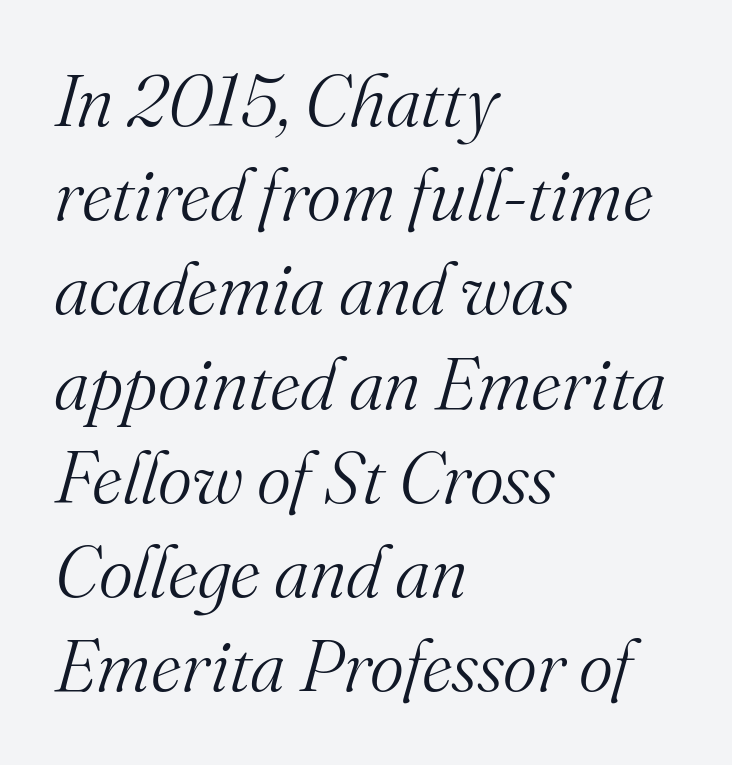
{"serif": "yes", "italic": "yes", "lean": "right", "slant_degrees": 16, "bold": "no", "weight": "light", "width": "normal", "stroke_contrast": "medium", "x_height": "small", "monospaced": "no", "underline": "no", "align": "left", "line_spacing": "normal", "line_spacing_ratio": 1.29, "letter_spacing": "normal", "letter_spacing_em": 0.0, "glyph_px": 73}
